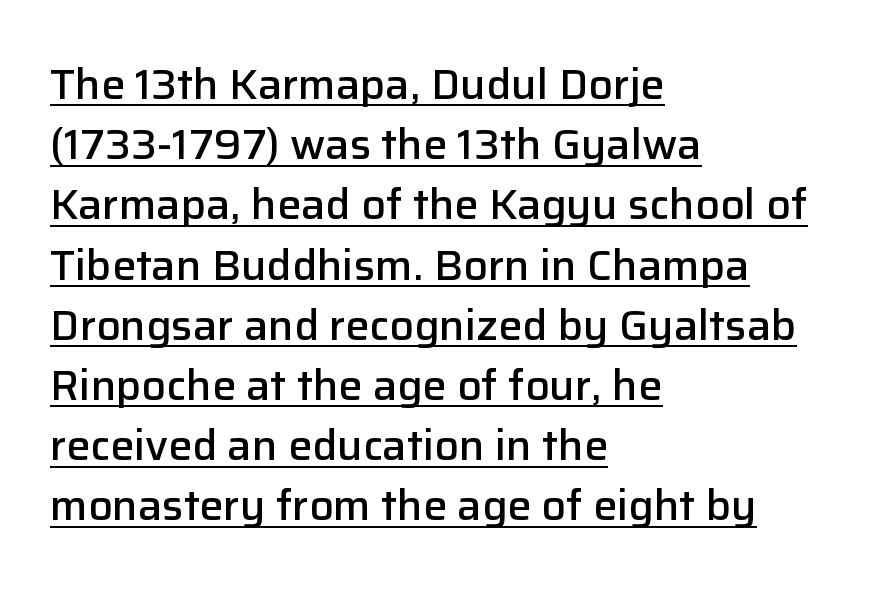
Every word sits above its own underline. Font category for this specimen: sans-serif. Posture: upright roman. Each line starts at the same left margin while the right side varies. What's the leading like? Ordinary, nothing unusual.
